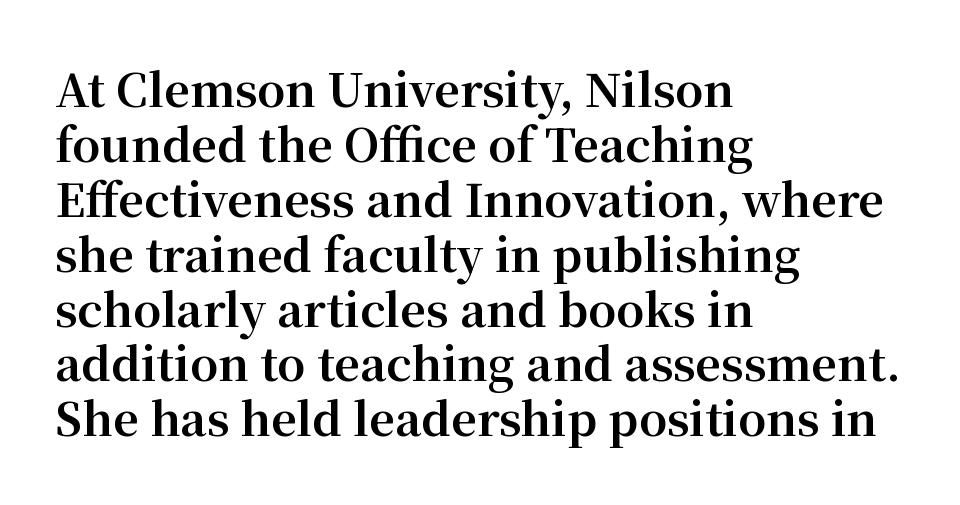
{"serif": "yes", "italic": "no", "bold": "yes", "weight": "bold", "width": "normal", "stroke_contrast": "medium", "x_height": "medium", "monospaced": "no", "underline": "no", "align": "left", "line_spacing_ratio": 1.22, "letter_spacing": "normal", "letter_spacing_em": 0.0, "glyph_px": 45}
